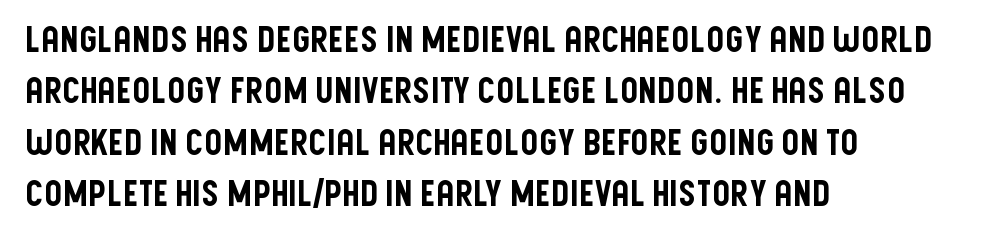
The image shows 35 px condensed sans-serif type, upright; set left-aligned, normal line spacing (1.47x), normal letter spacing, not underlined; low stroke contrast and a large x-height.
